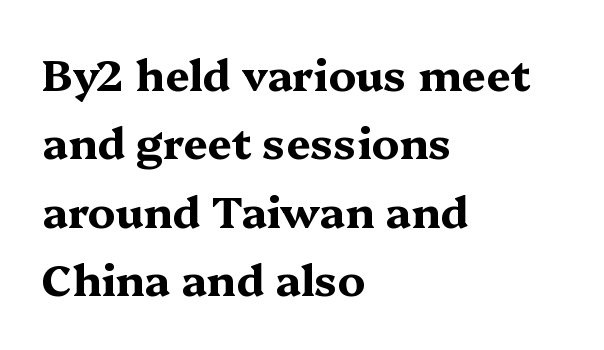
{"serif": "yes", "italic": "no", "bold": "yes", "weight": "bold", "width": "wide", "stroke_contrast": "medium", "x_height": "medium", "monospaced": "no", "underline": "no", "align": "left", "line_spacing": "normal", "line_spacing_ratio": 1.59, "letter_spacing": "normal", "letter_spacing_em": 0.0, "glyph_px": 43}
